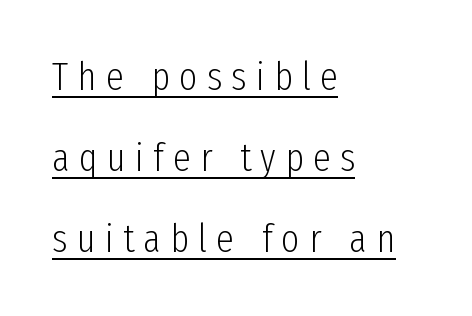
Horizontal alignment here is leftward, the default for most running prose. The passage shown is typed in a proportional face where columns would drift. Weight: in the light-to-regular range. If you measured baseline to baseline, you'd find a long distance. There is plenty of visible air inserted between adjacent glyphs.
